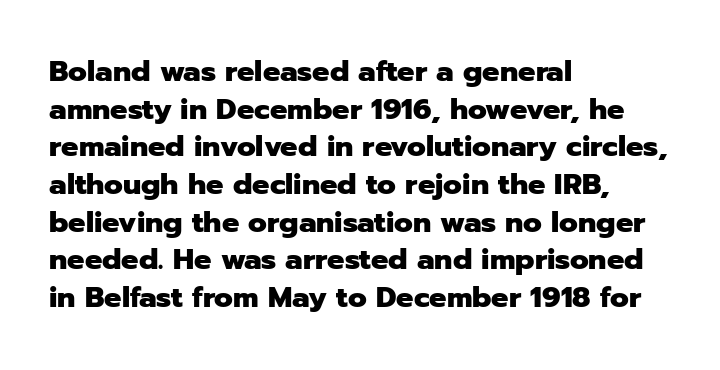
Q: Is the text bold? A: Yes.
Q: Is the text italic (slanted)? A: No, it is upright.
Q: Is the typeface a serif or a sans-serif typeface? A: Sans-serif.
Q: Is the text underlined? A: No.
Q: How is the paragraph aligned? A: Left-aligned.
Q: Is the spacing between letters normal or unusually wide? A: Normal.
Q: Is the spacing between lines tight, normal or loose? A: Normal.
Q: Width (condensed, normal, or wide)? A: Normal.
Q: Stroke contrast? A: Low.
Q: x-height? A: Medium.
Q: Monospaced? A: No.
